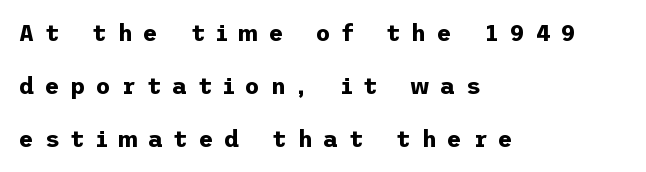
The image shows 23 px bold type, upright; set left-aligned, loose line spacing (2.31x), unusually wide letter spacing (+0.46 em), not underlined.
